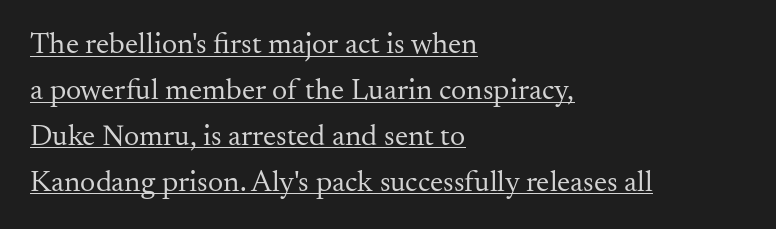
{"serif": "yes", "italic": "no", "bold": "no", "weight": "regular", "width": "normal", "stroke_contrast": "medium", "x_height": "small", "monospaced": "no", "underline": "yes", "align": "left", "line_spacing": "normal", "line_spacing_ratio": 1.53, "letter_spacing": "normal", "letter_spacing_em": 0.0, "glyph_px": 30}
